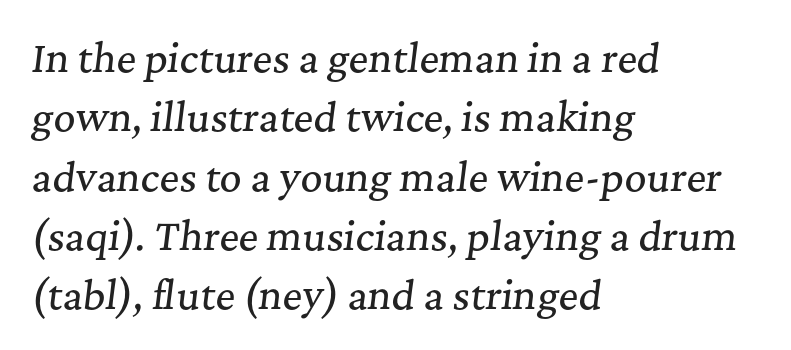
Nothing unusual about the tracking: characters are spaced as the font intends. The font's italic variant was chosen for this text. Check under the words: just untouched page. All the whitespace from short lines collects on the right. Small tapered or slab feet sit at the stroke ends, so this counts as serif.
